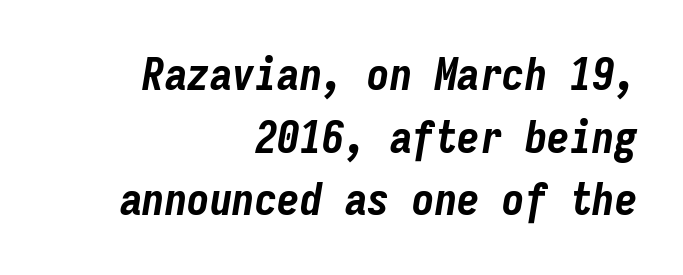
Q: Is the text bold? A: Yes.
Q: Is the text italic (slanted)? A: Yes, it leans right by about 9 degrees.
Q: Is the text underlined? A: No.
Q: How is the paragraph aligned? A: Right-aligned.
Q: Is the spacing between letters normal or unusually wide? A: Normal.
Q: Is the spacing between lines tight, normal or loose? A: Normal.
Q: Width (condensed, normal, or wide)? A: Condensed.
Q: Stroke contrast? A: Low.
Q: x-height? A: Medium.
Q: Monospaced? A: Yes.
